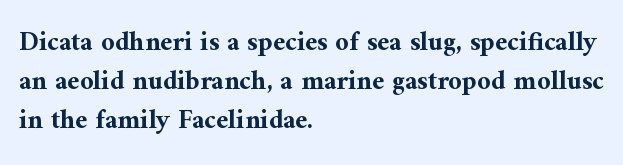
Line starts are locked; line ends wander. On the weight axis this lands at bold, roughly 700. Italic: no, the glyphs are upright roman. Glance below the letters and you will spot only blank space.
